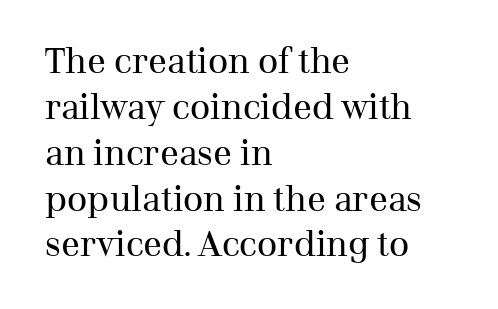
Q: Is the text bold? A: No.
Q: Is the text italic (slanted)? A: No, it is upright.
Q: Is the typeface a serif or a sans-serif typeface? A: Serif.
Q: Is the text underlined? A: No.
Q: How is the paragraph aligned? A: Left-aligned.
Q: Is the spacing between letters normal or unusually wide? A: Normal.
Q: Is the spacing between lines tight, normal or loose? A: Normal.
Q: Width (condensed, normal, or wide)? A: Normal.
Q: Stroke contrast? A: Medium.
Q: x-height? A: Medium.
Q: Monospaced? A: No.
